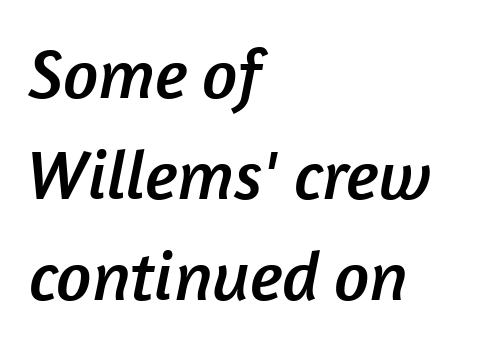
If you drew a ruler down the left edge, every line would touch it. Caption: standard tracking, unaltered. Descender tails drop into unmarked territory. Think of a printed novel: that variable character pitch is what you see here. The designer left line spacing at the default. The characters display no serif detailing; their extremities are plain.
